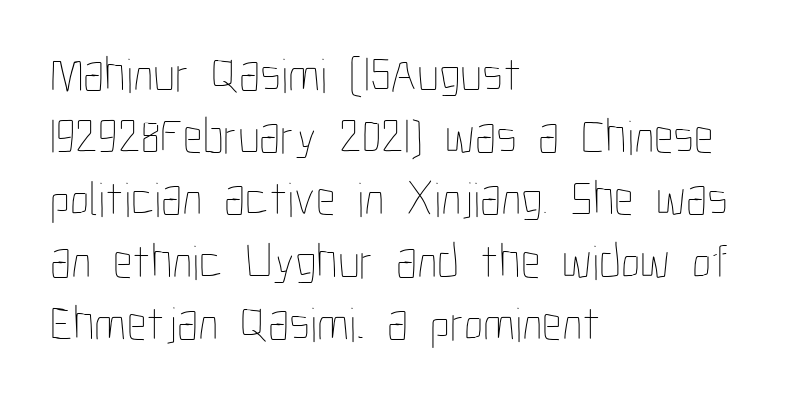
Q: Is the text bold? A: No.
Q: Is the text italic (slanted)? A: No, it is upright.
Q: Is the text underlined? A: No.
Q: How is the paragraph aligned? A: Left-aligned.
Q: Is the spacing between letters normal or unusually wide? A: Normal.
Q: Is the spacing between lines tight, normal or loose? A: Normal.
Q: Width (condensed, normal, or wide)? A: Condensed.
Q: Stroke contrast? A: Low.
Q: x-height? A: Medium.
Q: Monospaced? A: No.
